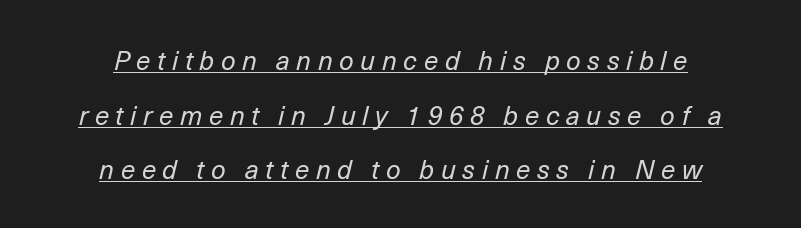
Compared with typical paragraphs, the rows here are farther apart. Substantial extra tracking has been applied to these lines. A centered setting, common on invitations and titles, is used for this passage. Is the type slanted? Yes — the strokes lean at a clear angle. These glyphs show unthickened strokes, regular width or finer.
